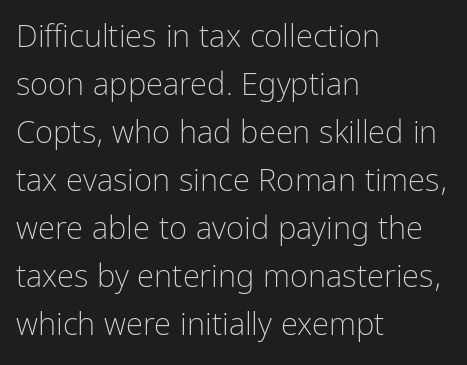
Q: Is the text bold? A: No.
Q: Is the text italic (slanted)? A: No, it is upright.
Q: Is the typeface a serif or a sans-serif typeface? A: Sans-serif.
Q: Is the text underlined? A: No.
Q: How is the paragraph aligned? A: Left-aligned.
Q: Is the spacing between letters normal or unusually wide? A: Normal.
Q: Is the spacing between lines tight, normal or loose? A: Normal.
Q: Width (condensed, normal, or wide)? A: Condensed.
Q: Stroke contrast? A: Low.
Q: x-height? A: Medium.
Q: Monospaced? A: No.
